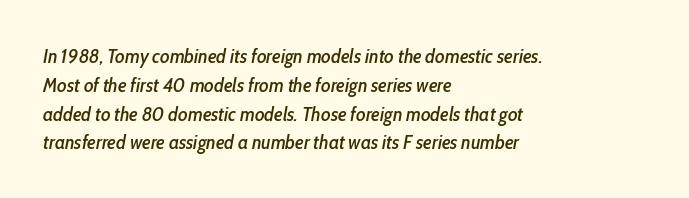
{"italic": "yes", "lean": "right", "slant_degrees": 10, "underline": "no", "align": "left", "line_spacing": "normal", "line_spacing_ratio": 1.44, "letter_spacing": "normal", "letter_spacing_em": 0.0, "glyph_px": 20}
